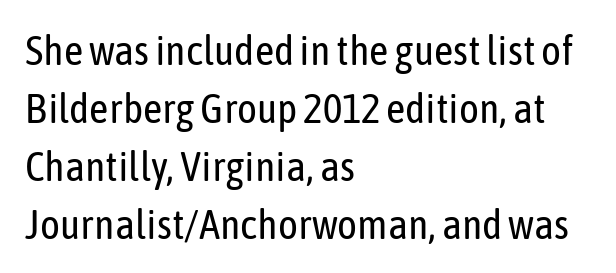
{"serif": "no", "italic": "no", "bold": "no", "weight": "regular", "width": "condensed", "stroke_contrast": "low", "x_height": "medium", "monospaced": "no", "underline": "no", "align": "left", "line_spacing": "normal", "line_spacing_ratio": 1.38, "letter_spacing": "normal", "letter_spacing_em": 0.0, "glyph_px": 42}
